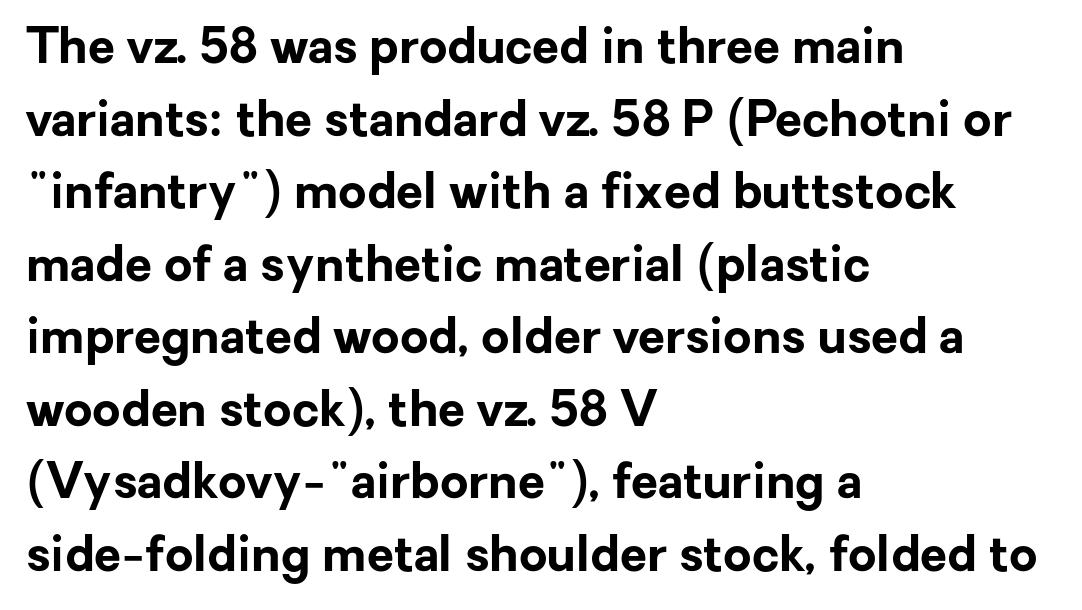
Successive baselines arrive at the customary interval. Has an underline been added? It has not. Examine the stroke ends and you'll find no serifs. Is this a fixed-width face? No — the glyphs have proportional, varying widths. The type is set solid horizontally, with unmodified tracking. Posture: straight, roman, zero tilt.
